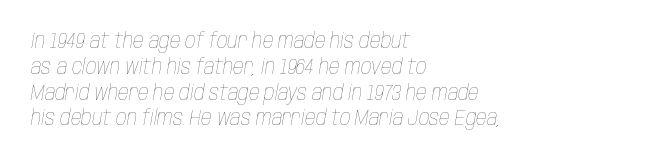
Q: Is the text bold? A: No.
Q: Is the text italic (slanted)? A: Yes, it leans right by about 10 degrees.
Q: Is the text underlined? A: No.
Q: How is the paragraph aligned? A: Left-aligned.
Q: Is the spacing between letters normal or unusually wide? A: Normal.
